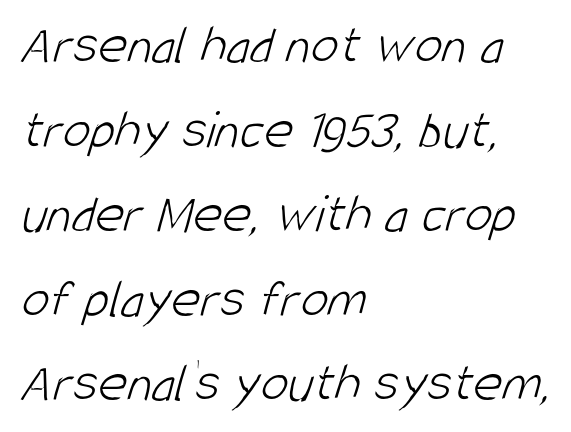
Q: Is the text bold? A: No.
Q: Is the typeface a serif or a sans-serif typeface? A: Sans-serif.
Q: Is the text underlined? A: No.
Q: How is the paragraph aligned? A: Left-aligned.
Q: Is the spacing between letters normal or unusually wide? A: Normal.
Q: Is the spacing between lines tight, normal or loose? A: Normal.
Q: Width (condensed, normal, or wide)? A: Condensed.
Q: Stroke contrast? A: Low.
Q: x-height? A: Large.
Q: Monospaced? A: No.
